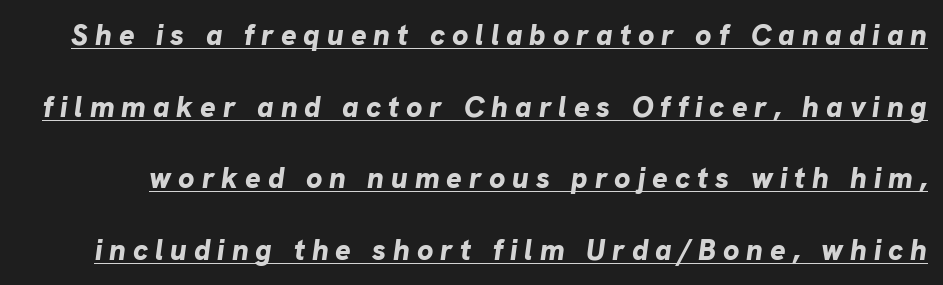
This sample uses an oblique cut, with every glyph tilted off the vertical. A baseline rule has been typeset under these characters. The letters advance in unequal steps, a hallmark of proportional type. Each glyph is drawn with heavy, bold strokes. The block of text is sparse from top to bottom, with ample space between rows.
